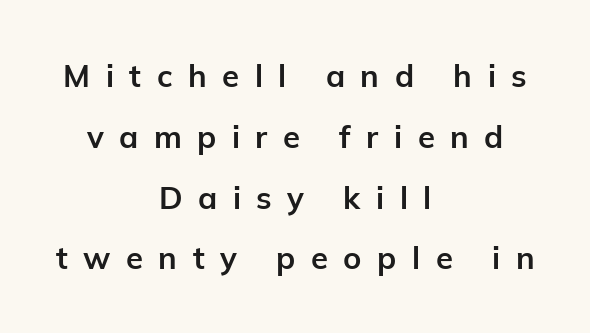
{"serif": "no", "italic": "no", "bold": "yes", "weight": "bold", "width": "normal", "stroke_contrast": "low", "x_height": "medium", "monospaced": "no", "underline": "no", "align": "center", "line_spacing": "loose", "line_spacing_ratio": 1.96, "letter_spacing": "wide", "letter_spacing_em": 0.5, "glyph_px": 31}
